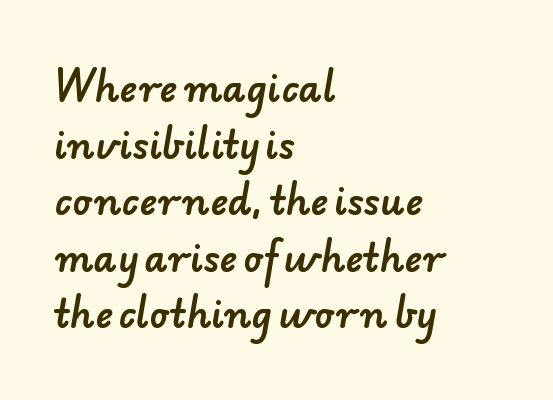
The image shows 37 px sans-serif type; set left-aligned, normal line spacing (1.53x), normal letter spacing, not underlined; low stroke contrast and a small x-height.
